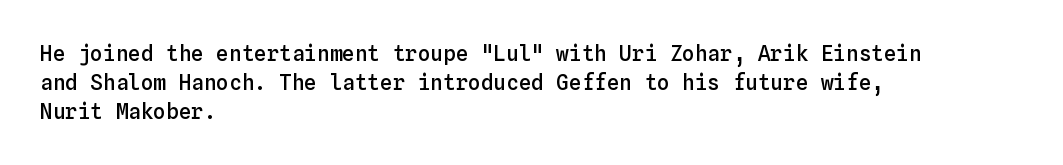
{"italic": "no", "bold": "semi", "underline": "no", "align": "left", "line_spacing": "normal", "line_spacing_ratio": 1.39, "letter_spacing": "normal", "letter_spacing_em": 0.0, "glyph_px": 21}
